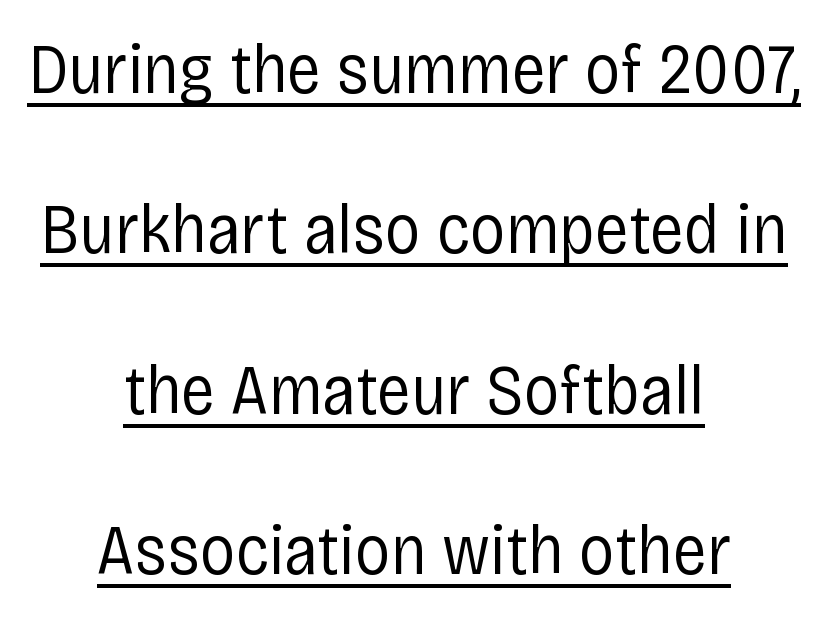
Q: Is the text bold? A: No.
Q: Is the text italic (slanted)? A: No, it is upright.
Q: Is the typeface a serif or a sans-serif typeface? A: Sans-serif.
Q: Is the text underlined? A: Yes.
Q: How is the paragraph aligned? A: Centered.
Q: Is the spacing between letters normal or unusually wide? A: Normal.
Q: Is the spacing between lines tight, normal or loose? A: Loose.
Q: Width (condensed, normal, or wide)? A: Condensed.
Q: Stroke contrast? A: Low.
Q: x-height? A: Large.
Q: Monospaced? A: No.
